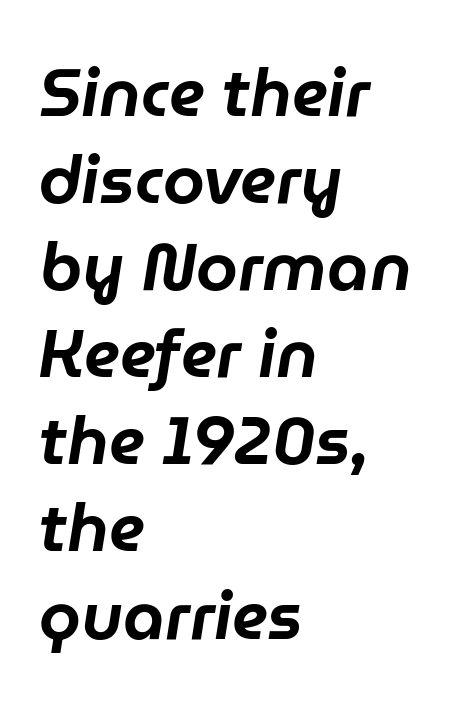
{"italic": "yes", "lean": "right", "slant_degrees": 9, "width": "normal", "stroke_contrast": "low", "x_height": "medium", "monospaced": "no", "underline": "no", "align": "left", "line_spacing": "normal", "line_spacing_ratio": 1.3, "letter_spacing": "normal", "letter_spacing_em": 0.0, "glyph_px": 67}
